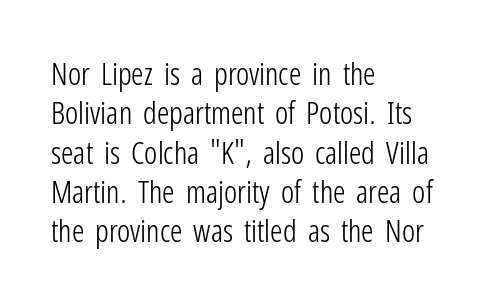
No feet cap the strokes, marking this as sans-serif type. No extra ink here — the face is not bold. The rendering uses natural spacing where letterforms have individual widths. Each row of text sits above clean, open space.
